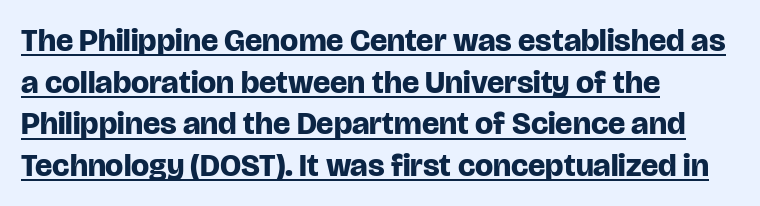
Emphasis by weight is at full strength: bold. Examine the stroke ends and you'll find no serifs. Summary of vertical rhythm: regular, with standard interline spacing. The typography opts for an upright posture over an oblique one.
